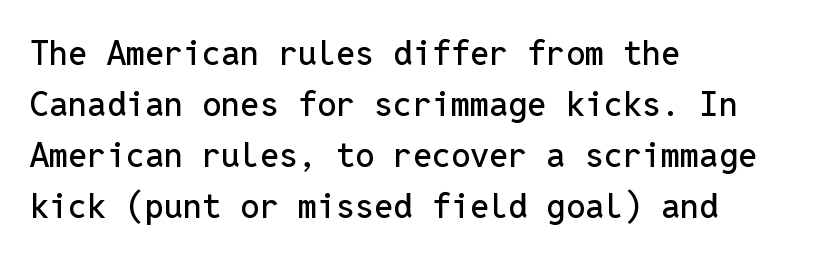
The image shows 34 px sans-serif type, upright, monospaced; set left-aligned, normal line spacing (1.5x), normal letter spacing, not underlined; low stroke contrast and a medium x-height.
